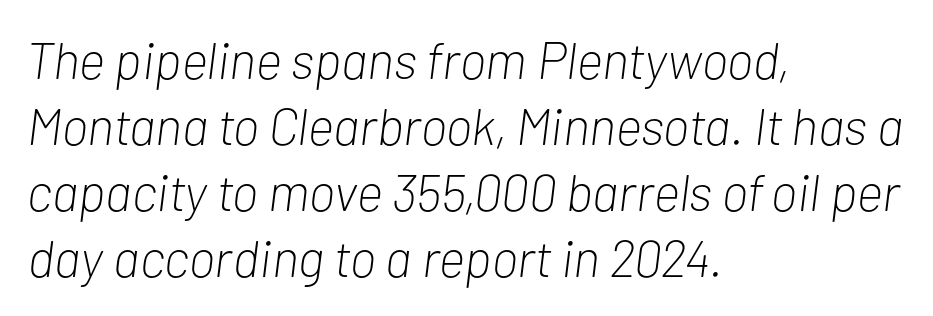
{"italic": "yes", "lean": "right", "slant_degrees": 7, "bold": "no", "weight": "light", "width": "condensed", "stroke_contrast": "low", "x_height": "medium", "monospaced": "no", "underline": "no", "align": "left", "line_spacing": "normal", "line_spacing_ratio": 1.27, "letter_spacing": "normal", "letter_spacing_em": 0.0, "glyph_px": 52}
